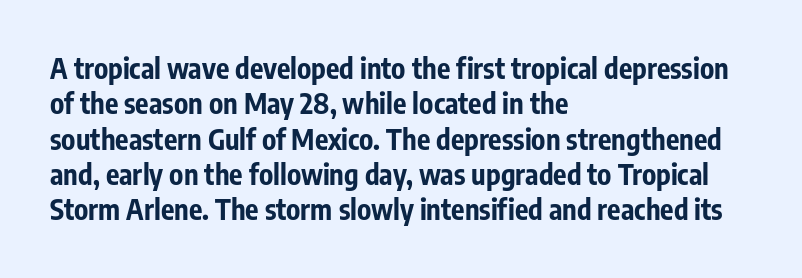
The image shows 28 px bold, condensed sans-serif type, upright; set left-aligned, normal line spacing (1.26x), normal letter spacing, not underlined; low stroke contrast and a medium x-height.
